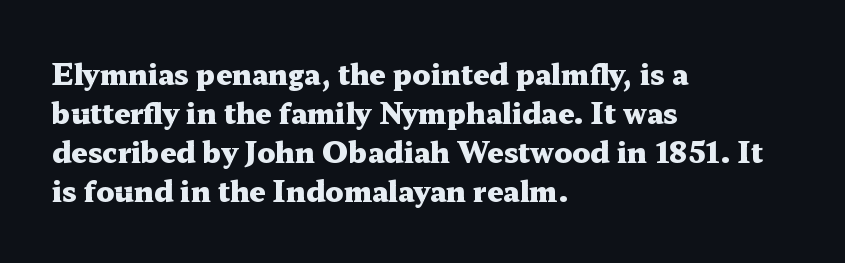
The image shows 28 px heavy, wide serif type, upright; set left-aligned, normal line spacing (1.39x), normal letter spacing, not underlined; medium stroke contrast and a medium x-height.
